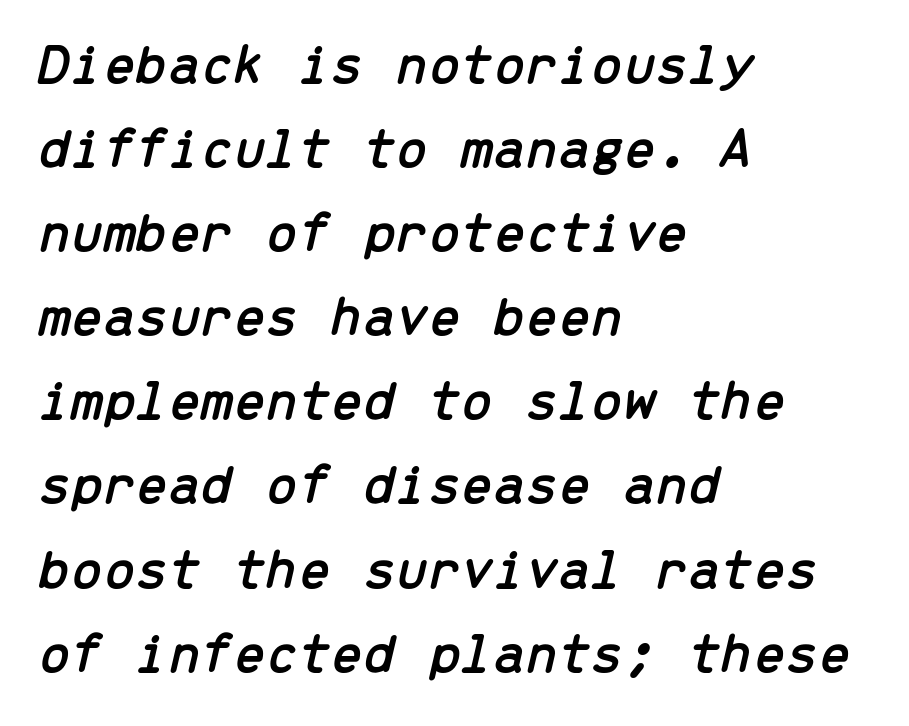
The passage shown has conventional tracking throughout. Plain, unruled lines of type. The passage shown is typed in a monospace face where columns stay perfectly aligned. This block has exactly the height ordinary leading produces. Left-aligned paragraph, ragged on the right.
